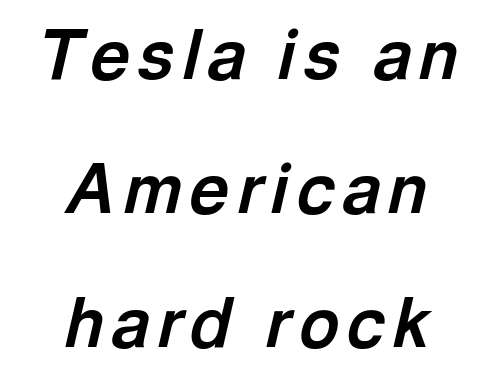
The image shows 68 px bold type, italic (leaning right); set centered, loose line spacing (1.97x), not underlined; a medium x-height.
